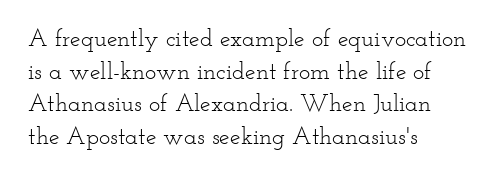
The image shows 24 px text type, upright; set left-aligned, normal line spacing (1.36x), normal letter spacing, not underlined.
